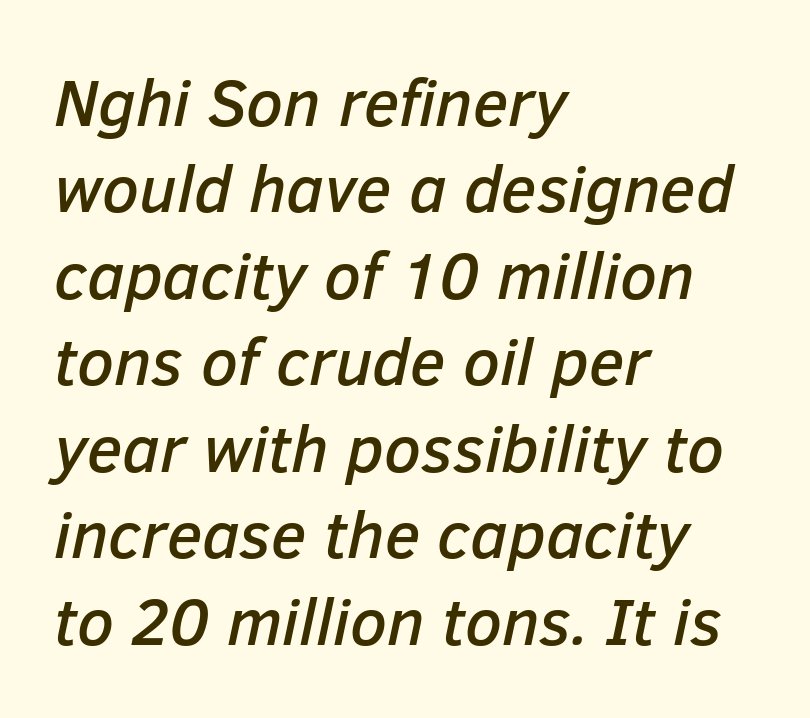
The image shows 66 px text type, italic (leaning right); set left-aligned, normal line spacing (1.31x), normal letter spacing, not underlined; low stroke contrast and a medium x-height.
